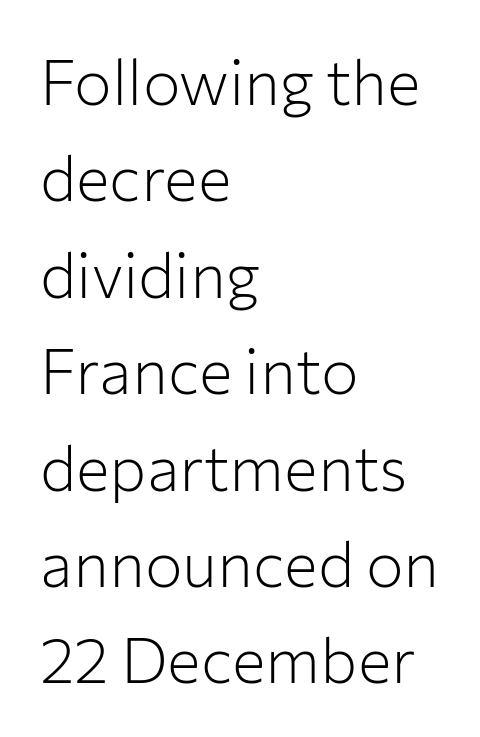
Q: Is the text bold? A: No.
Q: Is the text italic (slanted)? A: No, it is upright.
Q: Is the typeface a serif or a sans-serif typeface? A: Sans-serif.
Q: Is the text underlined? A: No.
Q: How is the paragraph aligned? A: Left-aligned.
Q: Is the spacing between letters normal or unusually wide? A: Normal.
Q: Is the spacing between lines tight, normal or loose? A: Normal.
Q: Width (condensed, normal, or wide)? A: Normal.
Q: Stroke contrast? A: Low.
Q: x-height? A: Medium.
Q: Monospaced? A: No.
